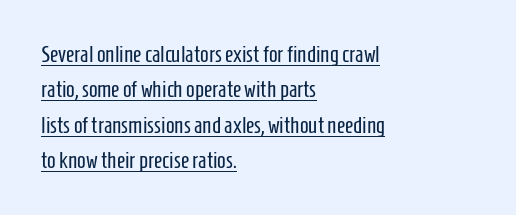
The image shows 23 px text type, upright; set left-aligned, normal line spacing (1.54x), normal letter spacing, underlined.
